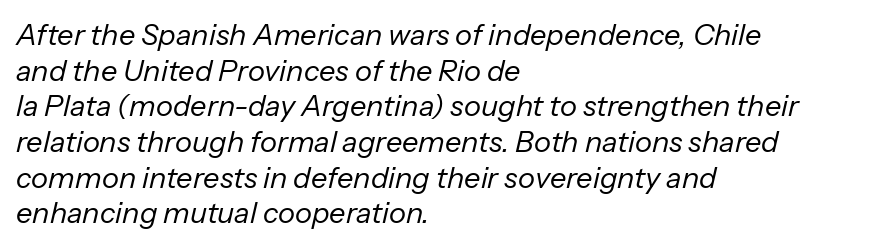
Q: Is the text bold? A: No.
Q: Is the text italic (slanted)? A: Yes, it leans right by about 13 degrees.
Q: Is the text underlined? A: No.
Q: How is the paragraph aligned? A: Left-aligned.
Q: Is the spacing between letters normal or unusually wide? A: Normal.
Q: Width (condensed, normal, or wide)? A: Normal.
Q: Stroke contrast? A: Low.
Q: x-height? A: Medium.
Q: Monospaced? A: No.
